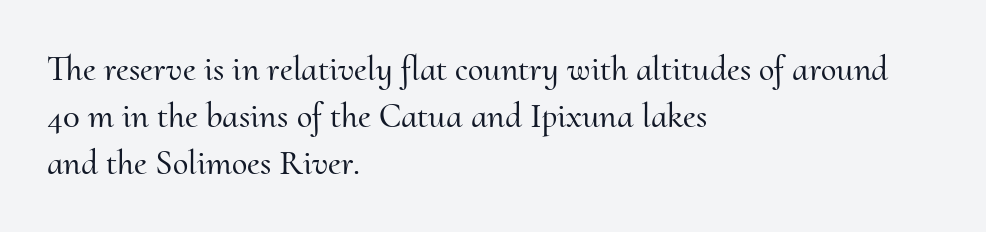
The image shows 35 px serif type, upright; set left-aligned, normal line spacing (1.34x), normal letter spacing, not underlined; medium stroke contrast and a small x-height.
